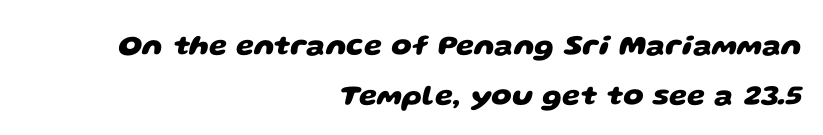
Serif or sans? Sans — the stroke terminals are bare. These lines are rendered in a variable-pitch font. The sample has been set heavy, in full bold. Every row of glyphs terminates at an identical x-position on the right. Letter spacing: default.
